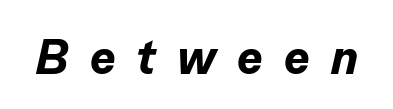
Q: Is the text bold? A: Yes.
Q: Is the text italic (slanted)? A: Yes, it leans right by about 13 degrees.
Q: Is the text underlined? A: No.
Q: Is the spacing between letters normal or unusually wide? A: Unusually wide.
Q: Width (condensed, normal, or wide)? A: Normal.
Q: Stroke contrast? A: Low.
Q: x-height? A: Medium.
Q: Monospaced? A: No.
